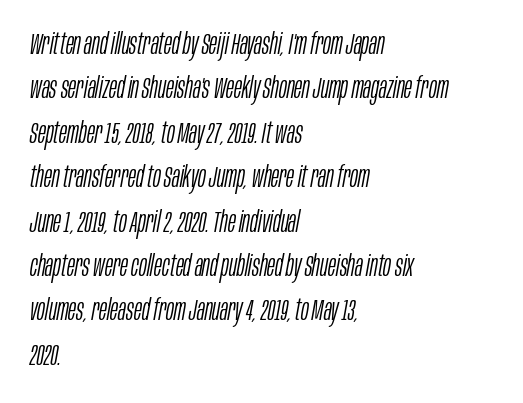
The image shows 30 px light, condensed type, italic (leaning right); set left-aligned, normal line spacing (1.48x), normal letter spacing, not underlined; low stroke contrast and a large x-height.
